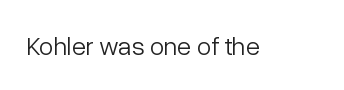
The image shows 26 px text type, upright; set normal letter spacing, not underlined.
